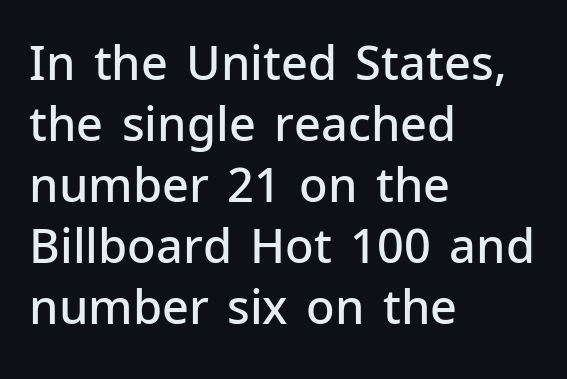
Q: Is the text bold? A: Semi-bold.
Q: Is the text italic (slanted)? A: No, it is upright.
Q: Is the typeface a serif or a sans-serif typeface? A: Sans-serif.
Q: Is the text underlined? A: No.
Q: How is the paragraph aligned? A: Left-aligned.
Q: Is the spacing between letters normal or unusually wide? A: Normal.
Q: Is the spacing between lines tight, normal or loose? A: Normal.
Q: Width (condensed, normal, or wide)? A: Normal.
Q: Stroke contrast? A: Low.
Q: x-height? A: Medium.
Q: Monospaced? A: No.
